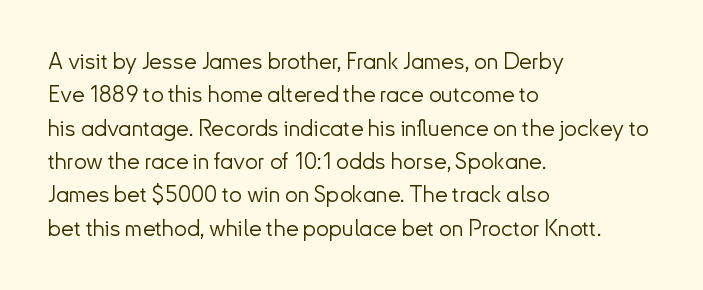
The image shows 23 px text type, upright; set left-aligned, normal line spacing (1.45x), normal letter spacing, not underlined.
